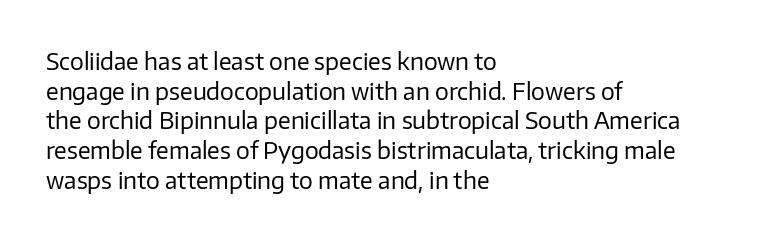
{"italic": "no", "bold": "no", "underline": "no", "align": "left", "line_spacing": "normal", "line_spacing_ratio": 1.29, "letter_spacing": "normal", "letter_spacing_em": 0.0, "glyph_px": 23}
